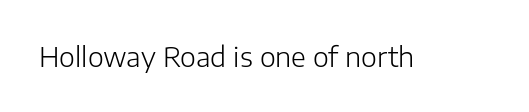
Has an underline been added? It has not. The type is set solid horizontally, with unmodified tracking. The characters are drawn with everyday or finer stroke widths. Every character sits straight up, as roman type does.
